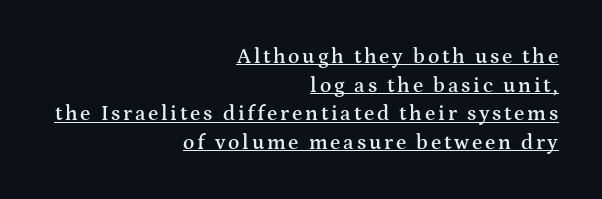
Q: Is the text bold? A: Semi-bold.
Q: Is the text italic (slanted)? A: No, it is upright.
Q: Is the text underlined? A: Yes.
Q: How is the paragraph aligned? A: Right-aligned.
Q: Is the spacing between lines tight, normal or loose? A: Normal.
